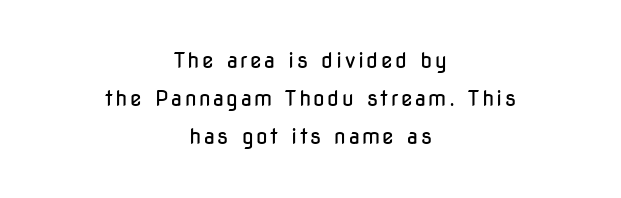
The image shows 21 px text type, upright; set centered, line spacing 1.82x, not underlined.
